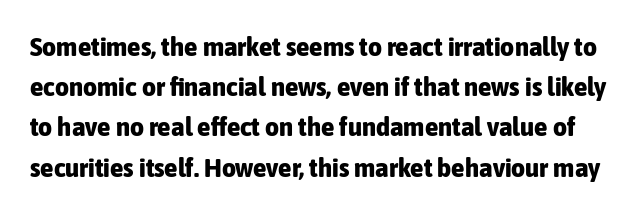
{"italic": "no", "bold": "yes", "underline": "no", "line_spacing": "normal", "line_spacing_ratio": 1.49, "letter_spacing": "normal", "letter_spacing_em": 0.0, "glyph_px": 27}
